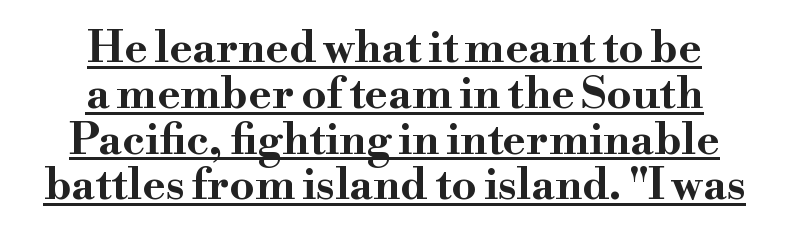
{"serif": "yes", "italic": "no", "bold": "yes", "weight": "bold", "width": "wide", "stroke_contrast": "high", "x_height": "small", "monospaced": "no", "underline": "yes", "align": "center", "line_spacing": "tight", "line_spacing_ratio": 1.04, "letter_spacing": "normal", "letter_spacing_em": 0.0, "glyph_px": 44}
